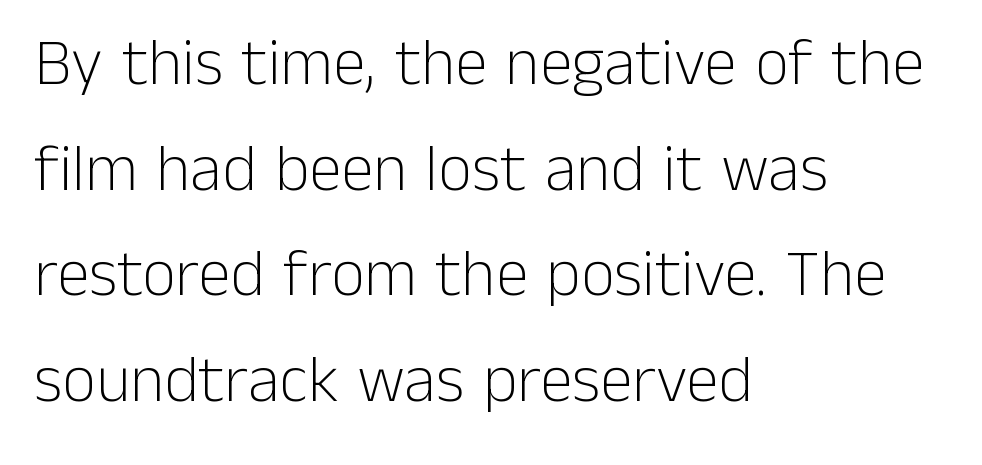
Spacing verdict: proportional, widths tailored to each character. Typeset ragged right — the left edge is the straight one. What stands out about the letter spacing? Nothing — it is the standard amount. No feet cap the strokes, marking this as sans-serif type. This block has exactly the height ordinary leading produces.
